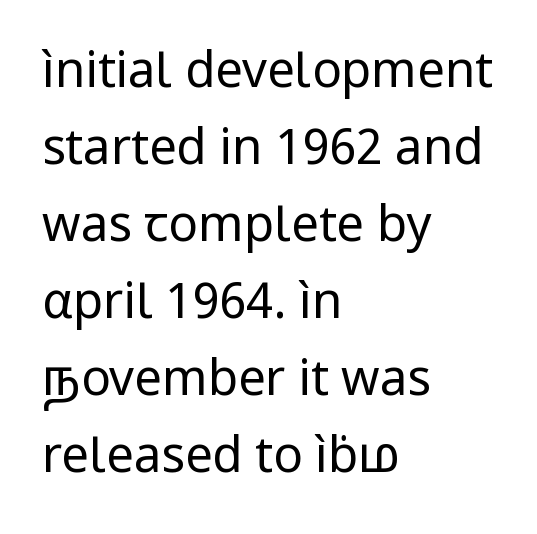
The image shows 49 px regular-weight sans-serif type, upright; set left-aligned, normal line spacing (1.57x), normal letter spacing, not underlined; low stroke contrast and a medium x-height.
